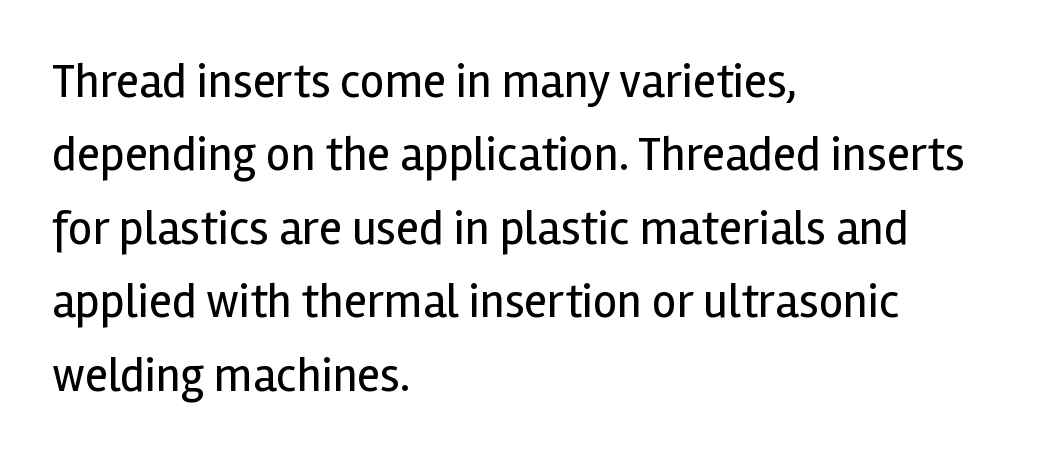
{"serif": "no", "italic": "no", "bold": "no", "weight": "regular", "width": "normal", "x_height": "medium", "monospaced": "no", "underline": "no", "align": "left", "line_spacing": "normal", "line_spacing_ratio": 1.53, "letter_spacing": "normal", "letter_spacing_em": 0.0, "glyph_px": 48}
